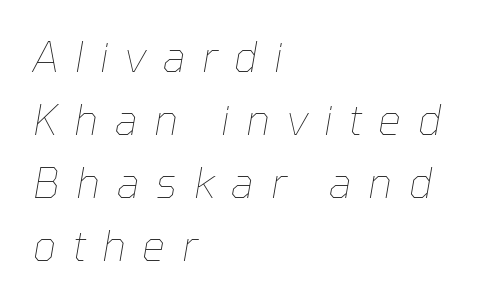
{"italic": "yes", "lean": "right", "slant_degrees": 10, "bold": "no", "weight": "thin", "width": "normal", "stroke_contrast": "low", "x_height": "medium", "monospaced": "no", "underline": "no", "align": "left", "line_spacing": "normal", "line_spacing_ratio": 1.54, "letter_spacing": "wide", "letter_spacing_em": 0.4, "glyph_px": 41}
